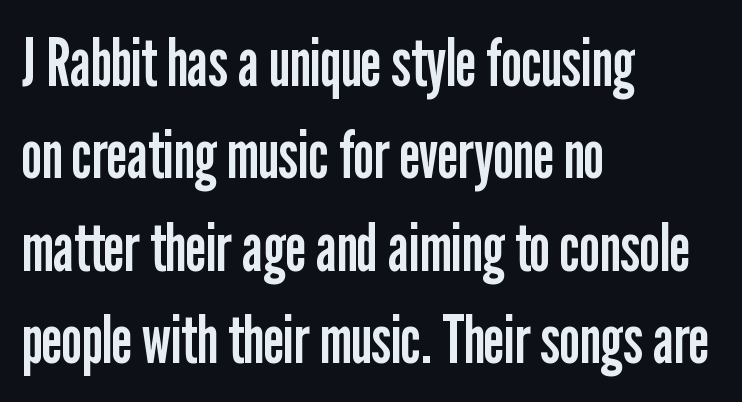
Q: Is the text bold? A: No.
Q: Is the text italic (slanted)? A: No, it is upright.
Q: Is the typeface a serif or a sans-serif typeface? A: Sans-serif.
Q: Is the text underlined? A: No.
Q: How is the paragraph aligned? A: Left-aligned.
Q: Is the spacing between letters normal or unusually wide? A: Normal.
Q: Is the spacing between lines tight, normal or loose? A: Normal.
Q: Width (condensed, normal, or wide)? A: Condensed.
Q: Stroke contrast? A: Low.
Q: x-height? A: Medium.
Q: Monospaced? A: No.
